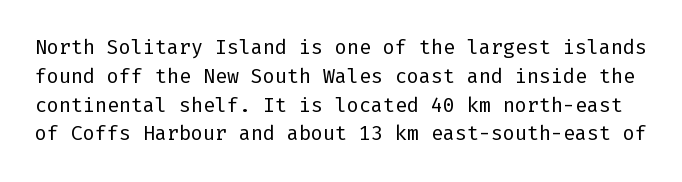
{"italic": "no", "bold": "no", "underline": "no", "line_spacing": "normal", "line_spacing_ratio": 1.44, "letter_spacing": "normal", "letter_spacing_em": 0.0, "glyph_px": 20}
